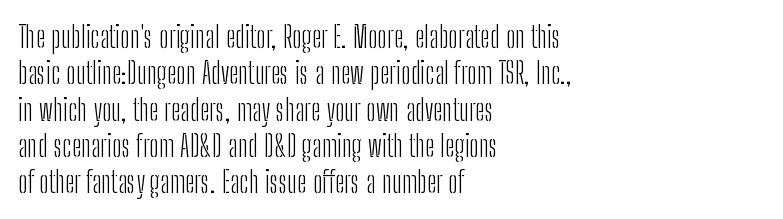
The image shows 30 px light, condensed sans-serif type, upright; set left-aligned, line spacing 1.21x, normal letter spacing, not underlined; low stroke contrast and a medium x-height.
